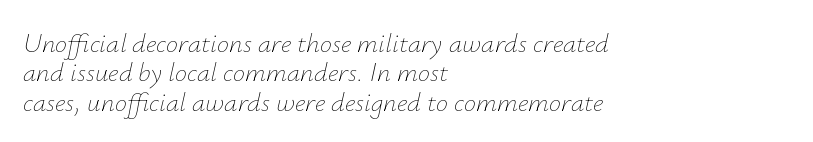
The face looks like a standard text weight, possibly lighter. The strip under each line holds only bare page. This sample uses plain, unmodified letter spacing. The axis of the letterforms is tilted away from vertical. The compositor pushed each line to the left boundary.
